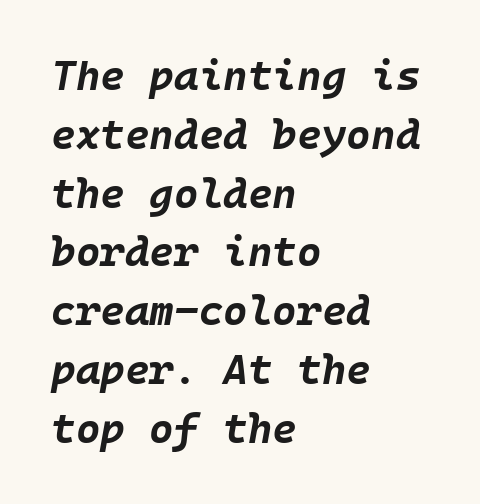
Q: Is the text bold? A: Yes.
Q: Is the text italic (slanted)? A: Yes, it leans right by about 10 degrees.
Q: Is the text underlined? A: No.
Q: How is the paragraph aligned? A: Left-aligned.
Q: Is the spacing between letters normal or unusually wide? A: Normal.
Q: Is the spacing between lines tight, normal or loose? A: Normal.
Q: Width (condensed, normal, or wide)? A: Normal.
Q: Stroke contrast? A: Low.
Q: x-height? A: Large.
